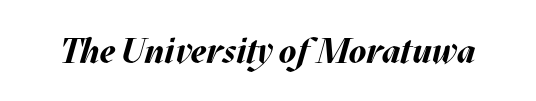
Q: Is the text bold? A: Yes.
Q: Is the text italic (slanted)? A: Yes, it leans right by about 17 degrees.
Q: Is the text underlined? A: No.
Q: Is the spacing between letters normal or unusually wide? A: Normal.
Q: Width (condensed, normal, or wide)? A: Normal.
Q: Stroke contrast? A: Medium.
Q: x-height? A: Large.
Q: Monospaced? A: No.
